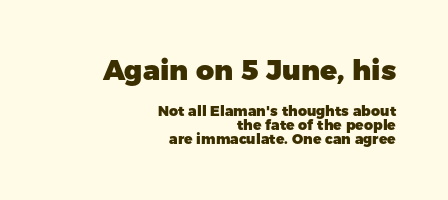
The image shows 28 px heavy sans-serif type, upright; set right-aligned, tight line spacing (0.99x), normal letter spacing, not underlined; the first (top) block is 2.0x larger; low stroke contrast and a medium x-height.
